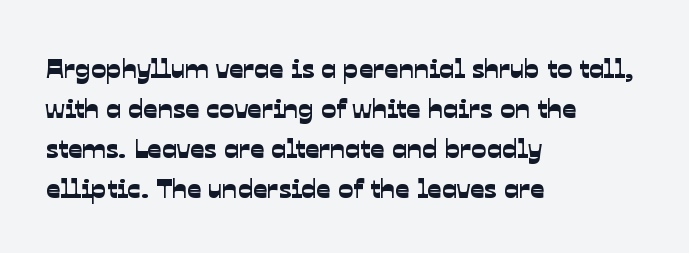
Type without underlining. The rendering uses a moderate line-height, typical for paragraphs. This sample has the flowing, uneven cadence of proportional lettering. Caption: multi-line text, flush left, ragged right. The tracking reads as untouched default to a designer's eye. Look at the bottom of the vertical strokes: they stop flat, with no serifs.
